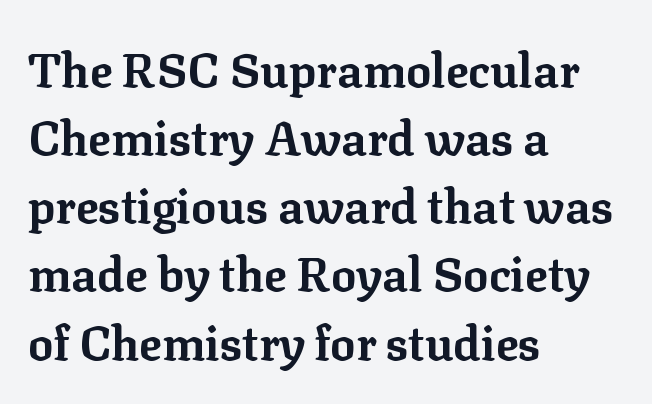
The image shows 47 px bold serif type, upright; set left-aligned, normal line spacing (1.45x), normal letter spacing, not underlined; low stroke contrast and a medium x-height.
